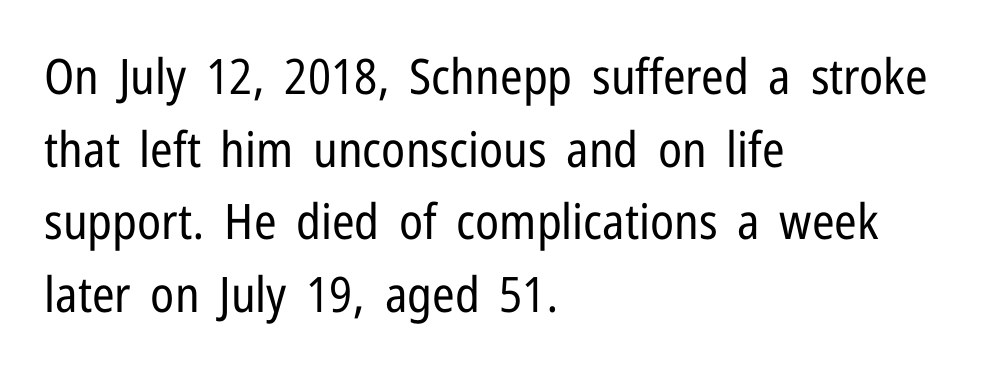
The image shows 49 px regular-weight, condensed sans-serif type, upright; set left-aligned, normal line spacing (1.48x), normal letter spacing, not underlined; low stroke contrast and a medium x-height.
